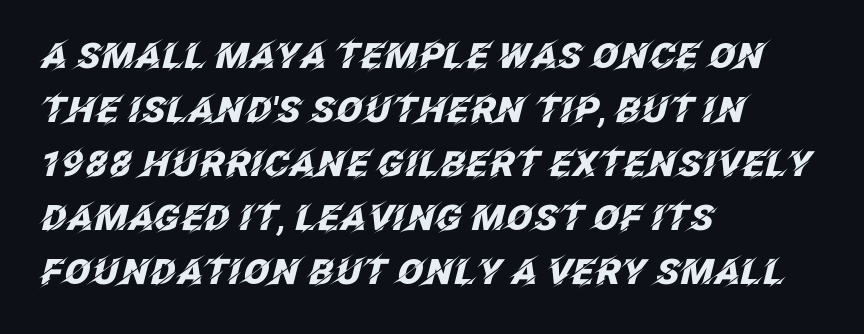
Observe the ordinary spacing: letters are neighbours, not strangers. Regular leading. Every character sits at an angle, as italics do. Varying glyph widths throughout — classic text-font behaviour. The passage is arranged the way most books set body copy — flush left. Rule under the text: the space is simply empty.
